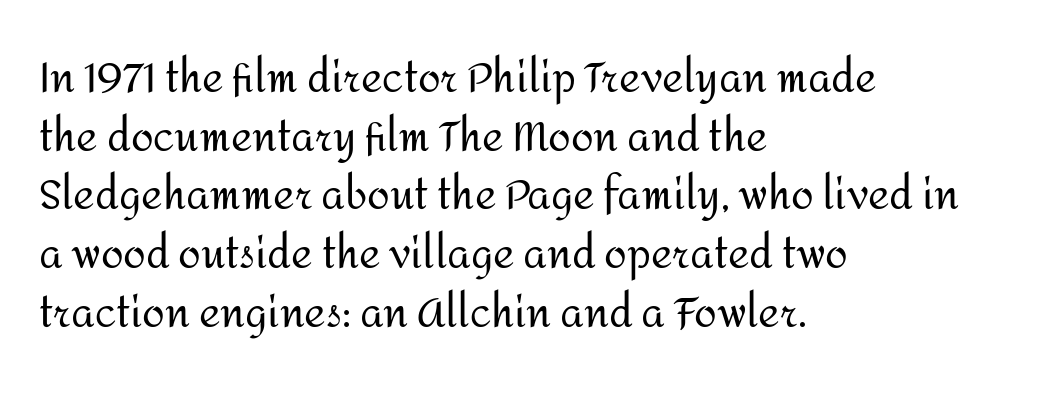
The image shows 41 px regular-weight sans-serif type, upright; set left-aligned, normal line spacing (1.43x), normal letter spacing, not underlined; medium stroke contrast and a medium x-height.
